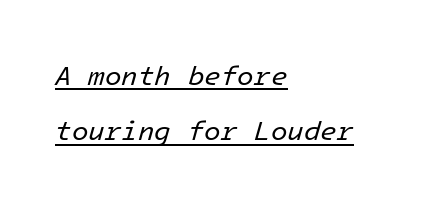
{"italic": "yes", "lean": "right", "slant_degrees": 16, "bold": "no", "underline": "yes", "align": "left", "line_spacing": "loose", "line_spacing_ratio": 2.05, "letter_spacing": "normal", "letter_spacing_em": 0.0, "glyph_px": 27}
